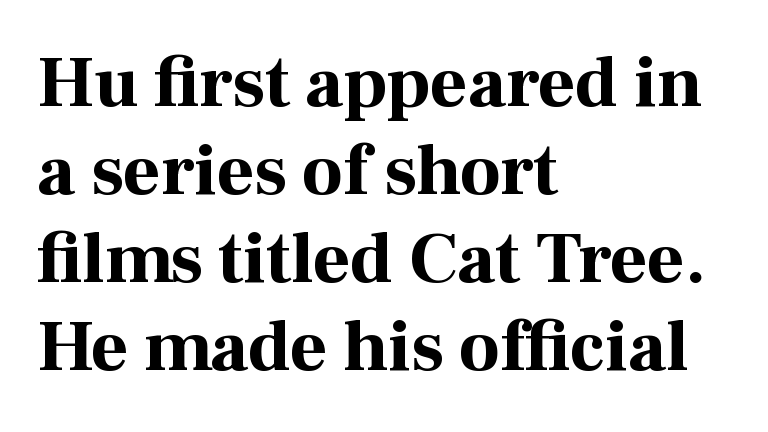
The image shows 72 px bold serif type, upright; set left-aligned, line spacing 1.22x, normal letter spacing, not underlined; high stroke contrast and a medium x-height.
